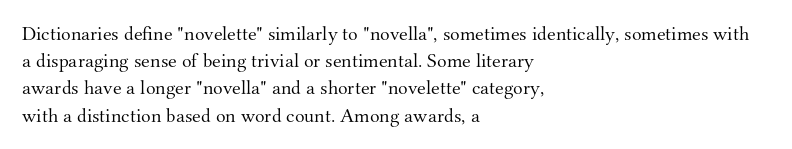
The image shows 20 px text type, upright; set left-aligned, normal line spacing (1.36x), normal letter spacing, not underlined.
